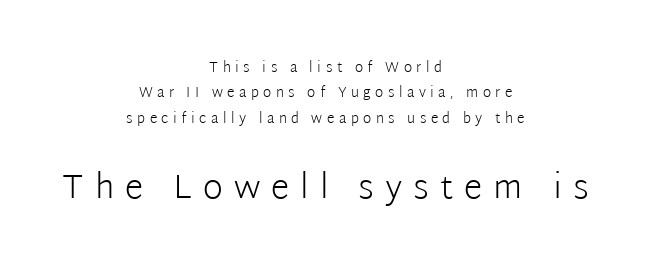
Q: Is the text bold? A: No.
Q: Is the text italic (slanted)? A: No, it is upright.
Q: Is the typeface a serif or a sans-serif typeface? A: Sans-serif.
Q: Is the text underlined? A: No.
Q: How is the paragraph aligned? A: Centered.
Q: Is the spacing between letters normal or unusually wide? A: Unusually wide.
Q: Which block of text is set in a larger size, the first (top) or the second (bottom)? A: The second (bottom) one.
Q: Width (condensed, normal, or wide)? A: Normal.
Q: Stroke contrast? A: Low.
Q: x-height? A: Medium.
Q: Monospaced? A: No.
